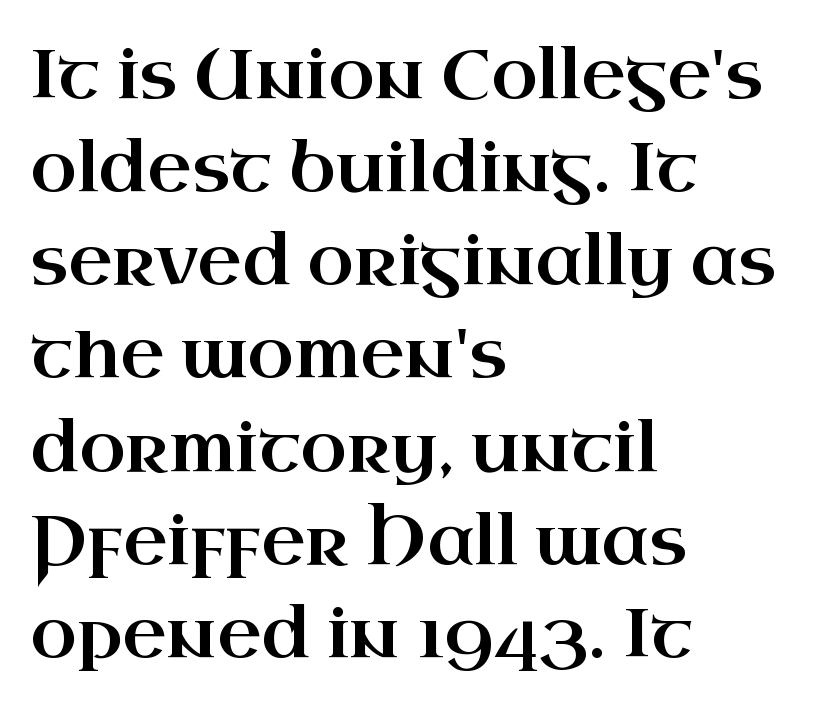
Q: Is the text italic (slanted)? A: No, it is upright.
Q: Is the typeface a serif or a sans-serif typeface? A: Serif.
Q: Is the text underlined? A: No.
Q: How is the paragraph aligned? A: Left-aligned.
Q: Is the spacing between letters normal or unusually wide? A: Normal.
Q: Is the spacing between lines tight, normal or loose? A: Normal.
Q: Width (condensed, normal, or wide)? A: Wide.
Q: Stroke contrast? A: High.
Q: x-height? A: Small.
Q: Monospaced? A: No.
